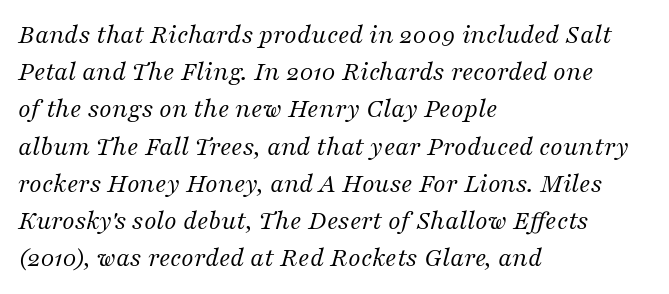
Honestly, the letter spacing is just normal — you wouldn't notice it. The space directly below the letters is spotless. This sample uses a serif face. Is this a fixed-width face? No — the glyphs have proportional, varying widths. Posture: slanted.
